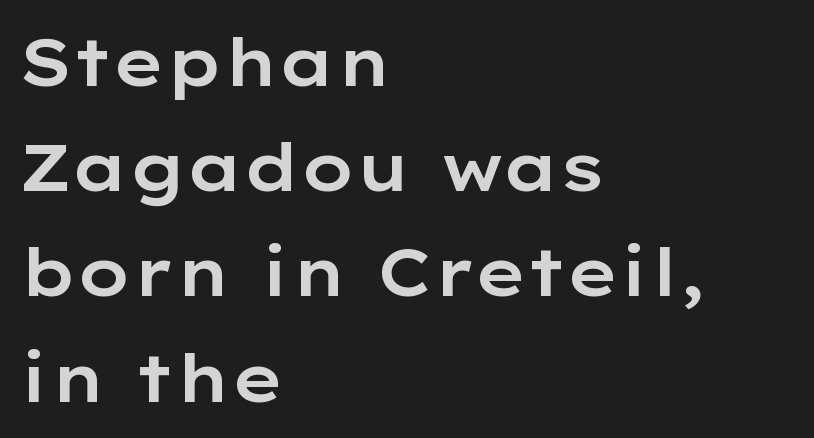
{"serif": "no", "italic": "no", "width": "wide", "stroke_contrast": "low", "x_height": "medium", "monospaced": "no", "underline": "no", "align": "left", "line_spacing": "normal", "line_spacing_ratio": 1.57, "letter_spacing": "normal", "letter_spacing_em": 0.0, "glyph_px": 67}
